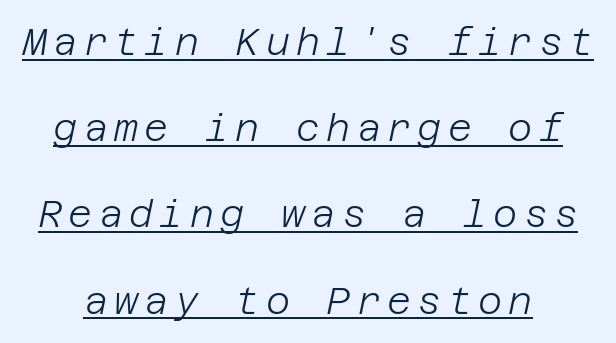
{"italic": "yes", "lean": "right", "slant_degrees": 12, "bold": "no", "weight": "light", "width": "normal", "stroke_contrast": "low", "x_height": "large", "underline": "yes", "line_spacing": "loose", "line_spacing_ratio": 2.33, "glyph_px": 37}
